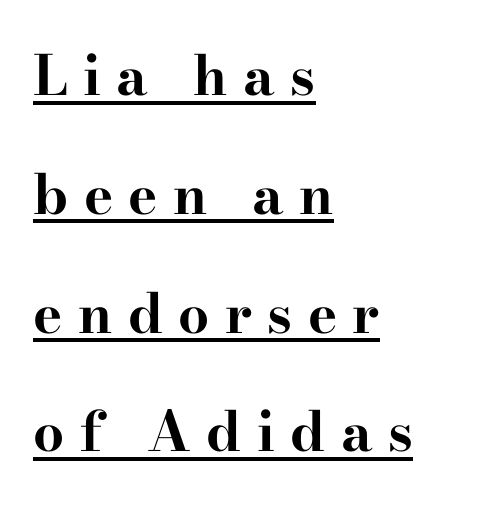
{"serif": "yes", "italic": "no", "bold": "yes", "weight": "bold", "width": "wide", "stroke_contrast": "high", "x_height": "small", "monospaced": "no", "underline": "yes", "align": "left", "line_spacing": "loose", "line_spacing_ratio": 2.16, "letter_spacing": "wide", "letter_spacing_em": 0.28, "glyph_px": 55}
